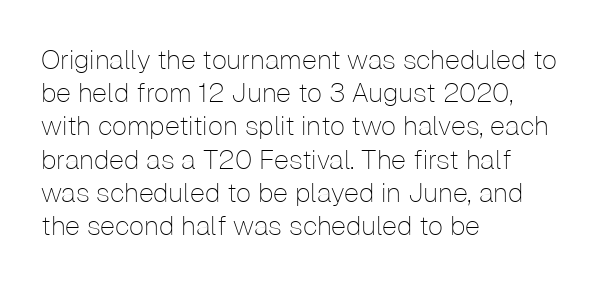
Q: Is the text bold? A: No.
Q: Is the text italic (slanted)? A: No, it is upright.
Q: Is the text underlined? A: No.
Q: How is the paragraph aligned? A: Left-aligned.
Q: Is the spacing between letters normal or unusually wide? A: Normal.
